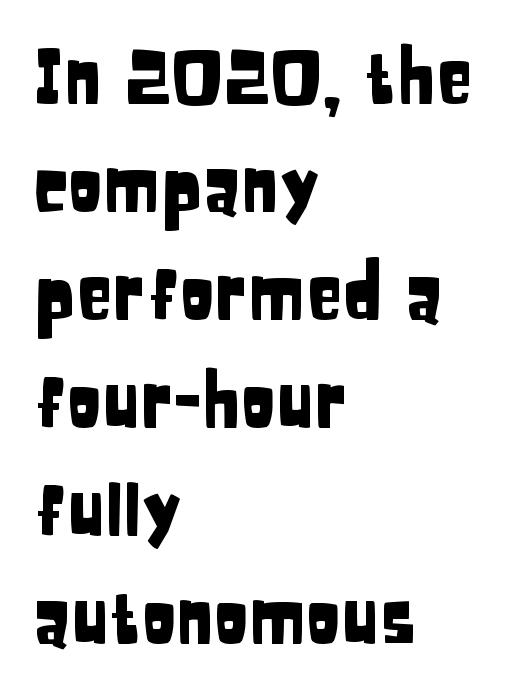
This sample has the flowing, uneven cadence of proportional lettering. If you drew a line through each stem, it would be perfectly vertical. The designer left line spacing at the default. The letters sit at their default tracking, neither squeezed nor spread.
